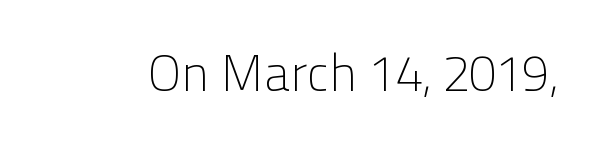
{"serif": "no", "italic": "no", "bold": "no", "weight": "light", "width": "normal", "stroke_contrast": "low", "x_height": "medium", "monospaced": "no", "underline": "no", "letter_spacing": "normal", "letter_spacing_em": 0.0, "glyph_px": 50}
